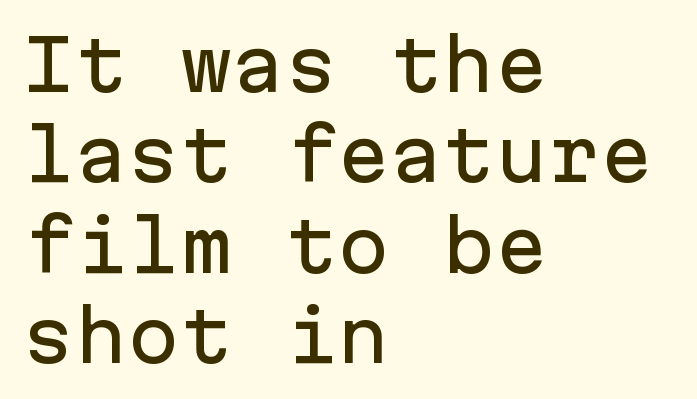
Q: Is the text italic (slanted)? A: No, it is upright.
Q: Is the typeface a serif or a sans-serif typeface? A: Sans-serif.
Q: Is the text underlined? A: No.
Q: How is the paragraph aligned? A: Left-aligned.
Q: Is the spacing between letters normal or unusually wide? A: Normal.
Q: Is the spacing between lines tight, normal or loose? A: Normal.
Q: Width (condensed, normal, or wide)? A: Normal.
Q: Stroke contrast? A: Low.
Q: x-height? A: Medium.
Q: Monospaced? A: Yes.
